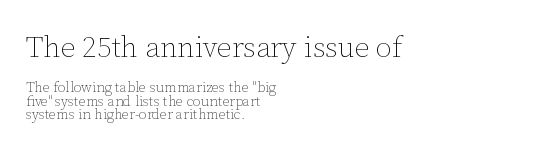
Q: Is the text bold? A: No.
Q: Is the text italic (slanted)? A: No, it is upright.
Q: Is the text underlined? A: No.
Q: How is the paragraph aligned? A: Left-aligned.
Q: Is the spacing between letters normal or unusually wide? A: Normal.
Q: Is the spacing between lines tight, normal or loose? A: Tight.
Q: Which block of text is set in a larger size, the first (top) or the second (bottom)? A: The first (top) one.
Q: Width (condensed, normal, or wide)? A: Normal.
Q: Stroke contrast? A: Low.
Q: x-height? A: Medium.
Q: Monospaced? A: No.
